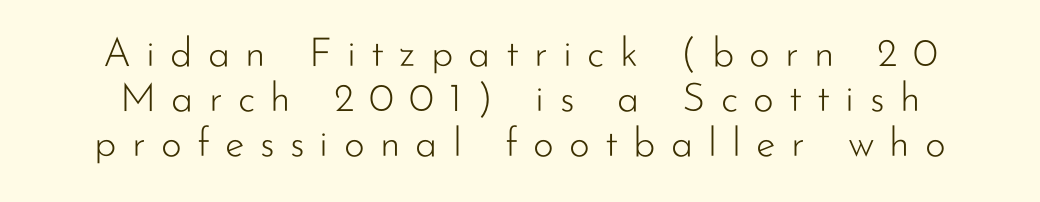
Q: Is the text bold? A: No.
Q: Is the text italic (slanted)? A: No, it is upright.
Q: Is the typeface a serif or a sans-serif typeface? A: Sans-serif.
Q: Is the text underlined? A: No.
Q: Is the spacing between letters normal or unusually wide? A: Unusually wide.
Q: Is the spacing between lines tight, normal or loose? A: Tight.
Q: Width (condensed, normal, or wide)? A: Normal.
Q: Stroke contrast? A: Low.
Q: x-height? A: Small.
Q: Monospaced? A: No.
